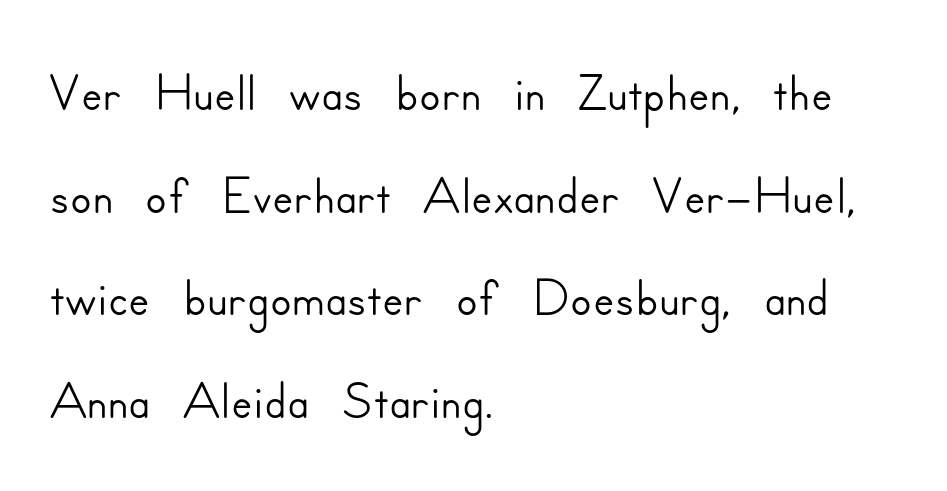
The space beneath each line is pristine and unruled. Observe the ordinary spacing: letters are neighbours, not strangers. Reading down the column, the eye jumps a familiar distance to each next line. Character widths vary here, with narrow letters taking less room than wide ones. Caption: multi-line text, flush left, ragged right.
